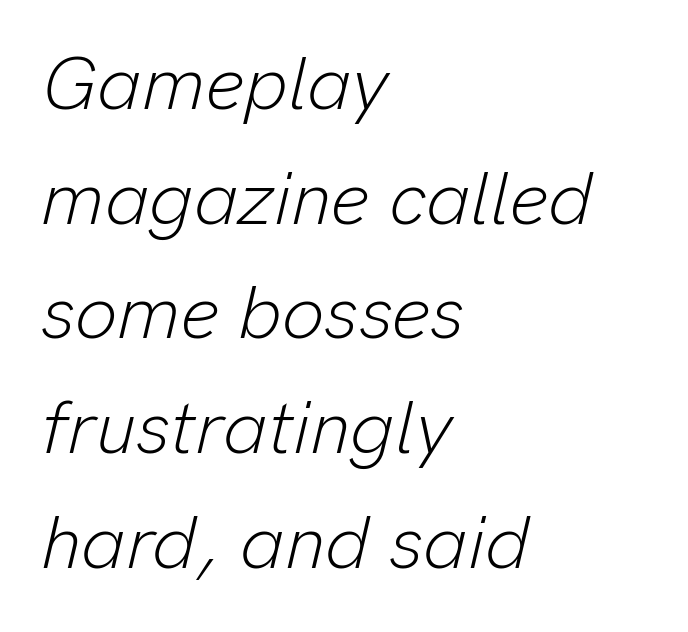
The weight would be labelled regular, book, light, or lighter still. Glance below the letters and you will spot only blank space. The lines in this sample share a left origin and differ only in where they stop. The rows are spaced the way most documents space them. Honestly, the letter spacing is just normal — you wouldn't notice it. You could not count columns in this text — the font is proportionally spaced.
